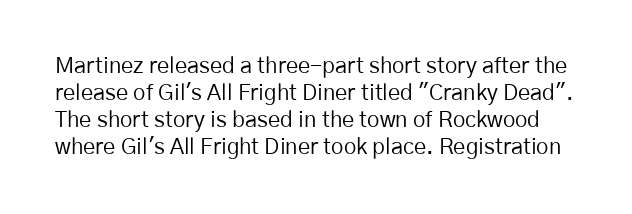
Q: Is the text bold? A: No.
Q: Is the text italic (slanted)? A: No, it is upright.
Q: Is the text underlined? A: No.
Q: Is the spacing between letters normal or unusually wide? A: Normal.
